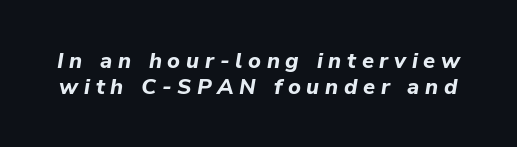
How heavy is the stroke? Heavy — this is a bold. Compared with typical body copy, the letter spacing here is much looser. You can tell it's italic because the verticals aren't actually vertical. This rendering features lettering with no underline.
